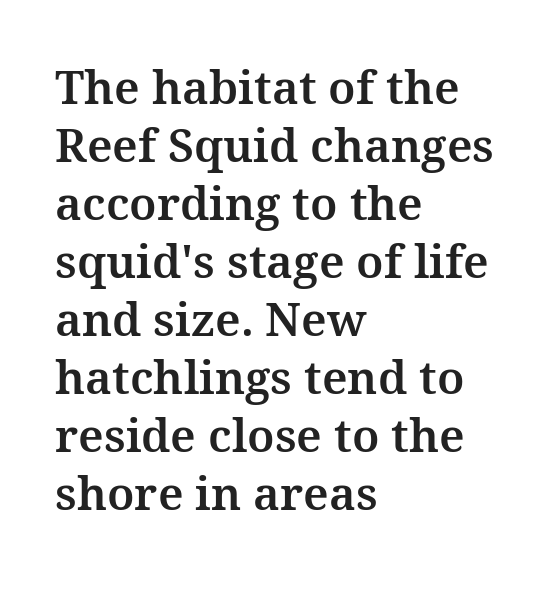
The image shows 46 px serif type, upright; set left-aligned, normal line spacing (1.26x), normal letter spacing, not underlined; medium stroke contrast and a medium x-height.
